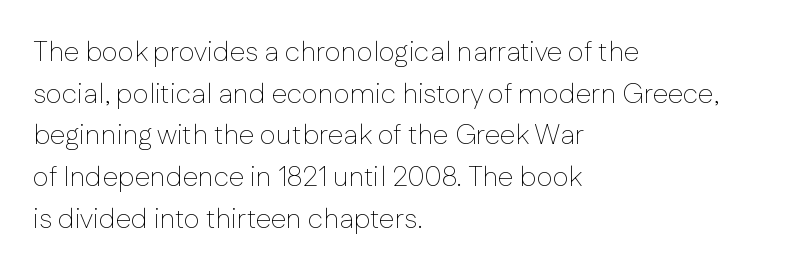
{"serif": "no", "italic": "no", "bold": "no", "weight": "thin", "width": "normal", "stroke_contrast": "low", "x_height": "medium", "monospaced": "no", "underline": "no", "align": "left", "line_spacing": "normal", "line_spacing_ratio": 1.49, "letter_spacing": "normal", "letter_spacing_em": 0.0, "glyph_px": 28}
